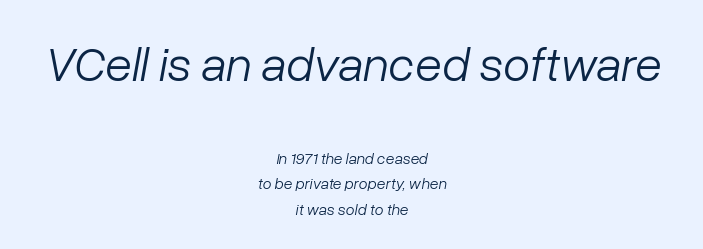
Q: Is the text bold? A: No.
Q: Is the text italic (slanted)? A: Yes, it leans right by about 10 degrees.
Q: Is the text underlined? A: No.
Q: How is the paragraph aligned? A: Centered.
Q: Is the spacing between letters normal or unusually wide? A: Normal.
Q: Is the spacing between lines tight, normal or loose? A: Normal.
Q: Which block of text is set in a larger size, the first (top) or the second (bottom)? A: The first (top) one.
Q: Width (condensed, normal, or wide)? A: Normal.
Q: Stroke contrast? A: Low.
Q: x-height? A: Medium.
Q: Monospaced? A: No.
